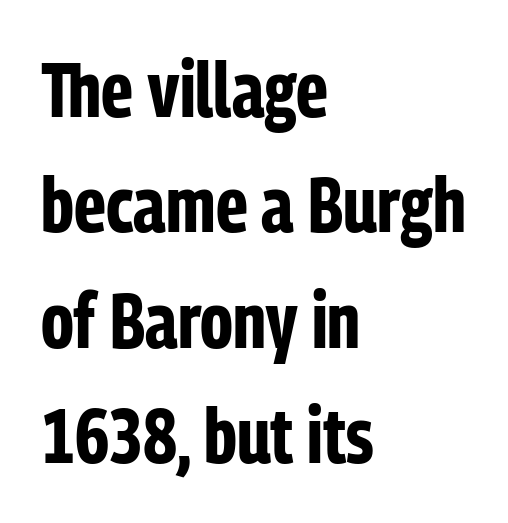
{"serif": "no", "italic": "no", "bold": "yes", "weight": "bold", "width": "condensed", "stroke_contrast": "low", "x_height": "medium", "monospaced": "no", "underline": "no", "align": "left", "line_spacing": "normal", "line_spacing_ratio": 1.48, "letter_spacing": "normal", "letter_spacing_em": 0.0, "glyph_px": 78}
